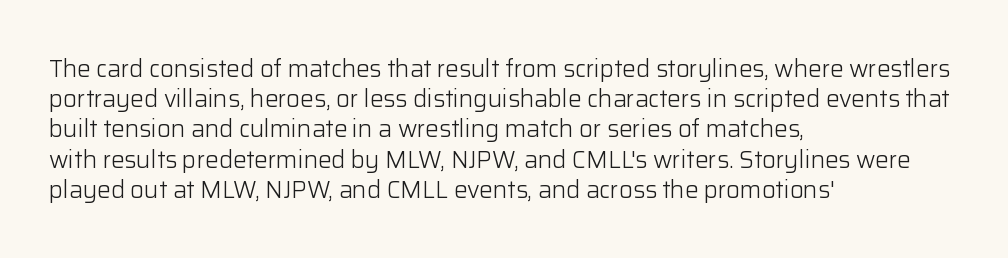
The image shows 24 px text type, upright; set left-aligned, normal line spacing (1.26x), normal letter spacing, not underlined.
